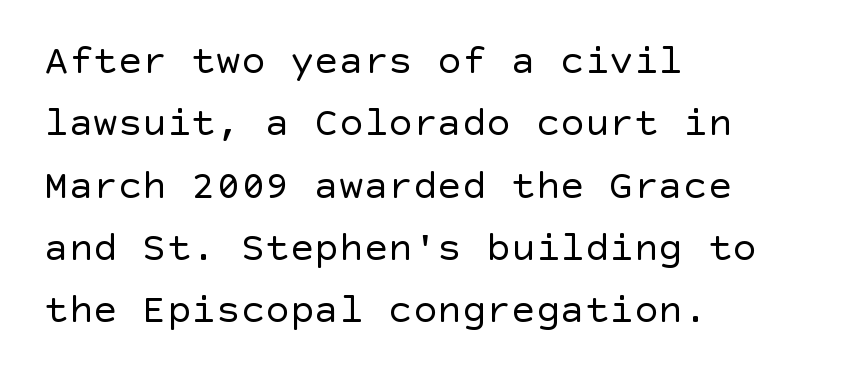
No word sits above an underline. Bold? No — there's no thickening of the strokes. Examine the stroke ends and you'll find no serifs. The gaps between neighbouring characters are ordinary and unremarkable.
